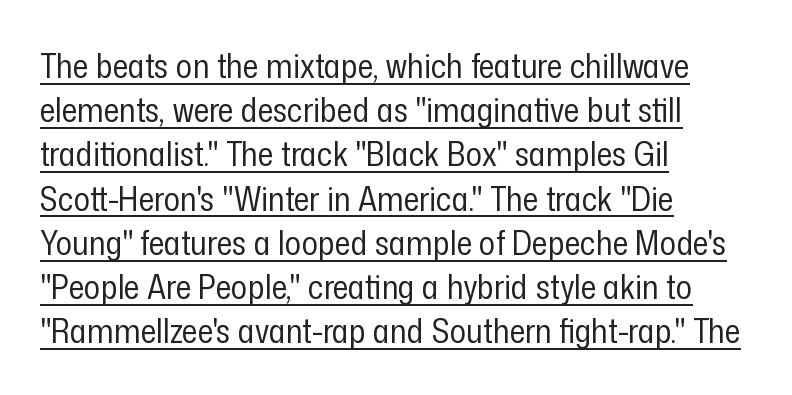
The image shows 34 px regular-weight, condensed sans-serif type, upright; set left-aligned, normal line spacing (1.3x), normal letter spacing, underlined; low stroke contrast and a medium x-height.
